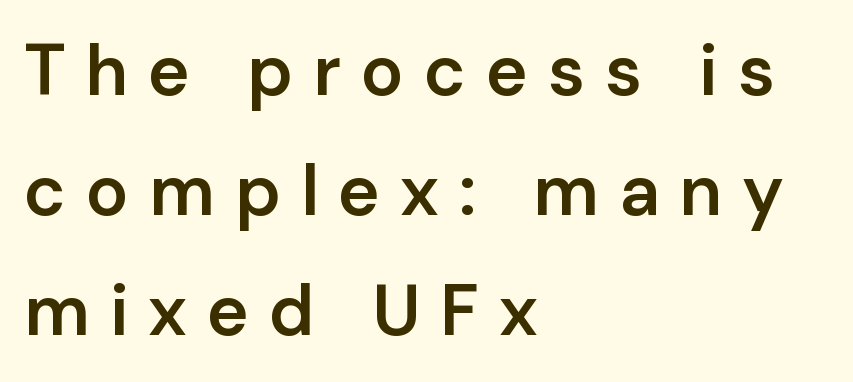
{"serif": "no", "italic": "no", "bold": "semi", "weight": "semibold", "width": "normal", "stroke_contrast": "low", "x_height": "medium", "monospaced": "no", "underline": "no", "align": "left", "line_spacing": "normal", "line_spacing_ratio": 1.69, "letter_spacing": "wide", "letter_spacing_em": 0.28, "glyph_px": 71}
